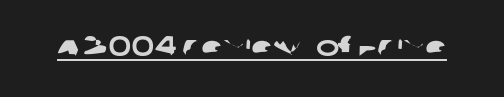
Q: Is the typeface a serif or a sans-serif typeface? A: Sans-serif.
Q: Is the text underlined? A: Yes.
Q: Is the spacing between letters normal or unusually wide? A: Normal.
Q: Width (condensed, normal, or wide)? A: Wide.
Q: Stroke contrast? A: Low.
Q: x-height? A: Large.
Q: Monospaced? A: No.
